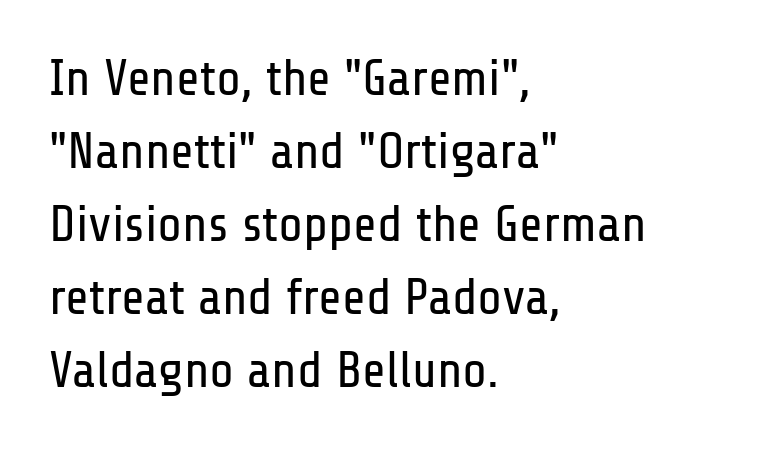
The image shows 51 px regular-weight, condensed sans-serif type, upright; set left-aligned, normal line spacing (1.43x), normal letter spacing, not underlined; low stroke contrast and a medium x-height.
